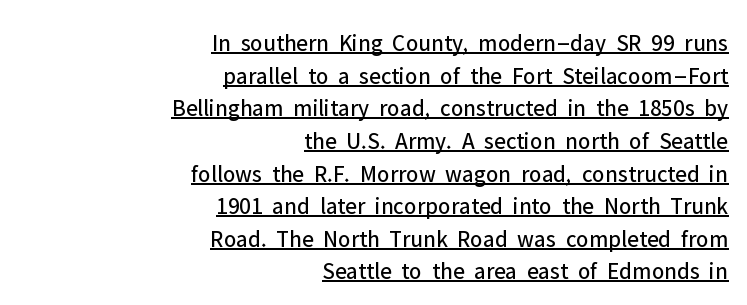
The image shows 24 px text type, upright; set right-aligned, normal line spacing (1.36x), normal letter spacing, underlined.
